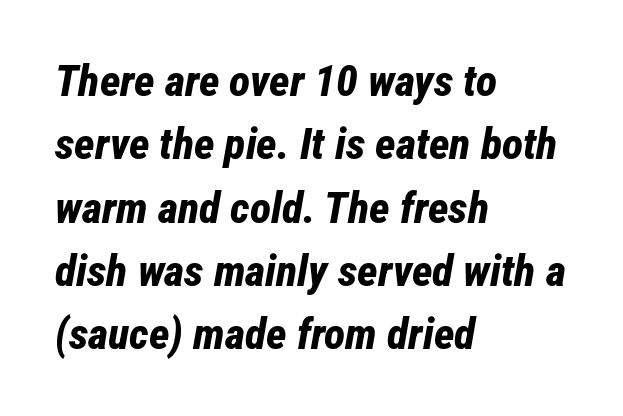
{"italic": "yes", "lean": "right", "slant_degrees": 12, "bold": "yes", "weight": "bold", "width": "condensed", "stroke_contrast": "low", "x_height": "medium", "monospaced": "no", "underline": "no", "align": "left", "line_spacing": "normal", "line_spacing_ratio": 1.44, "letter_spacing": "normal", "letter_spacing_em": 0.0, "glyph_px": 44}
